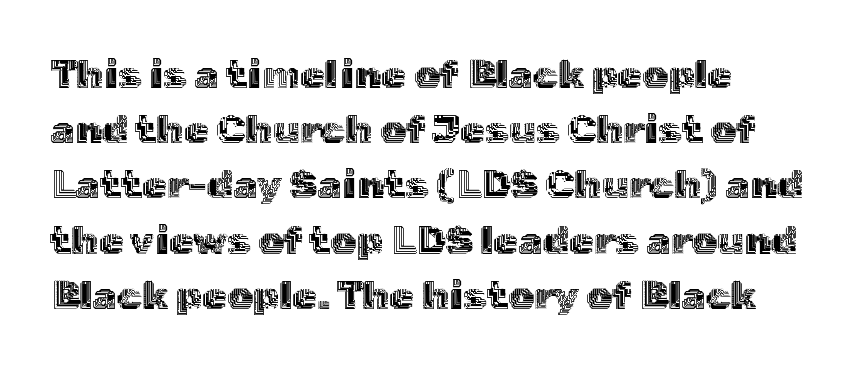
{"italic": "no", "width": "normal", "x_height": "medium", "monospaced": "no", "underline": "no", "align": "left", "line_spacing": "normal", "line_spacing_ratio": 1.38, "letter_spacing": "normal", "letter_spacing_em": 0.0, "glyph_px": 40}
